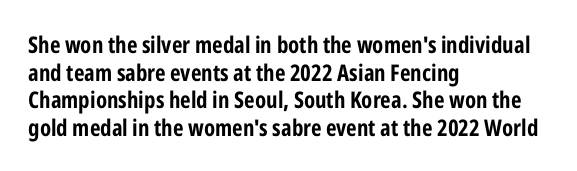
Q: Is the text bold? A: Yes.
Q: Is the text italic (slanted)? A: No, it is upright.
Q: Is the text underlined? A: No.
Q: How is the paragraph aligned? A: Left-aligned.
Q: Is the spacing between letters normal or unusually wide? A: Normal.
